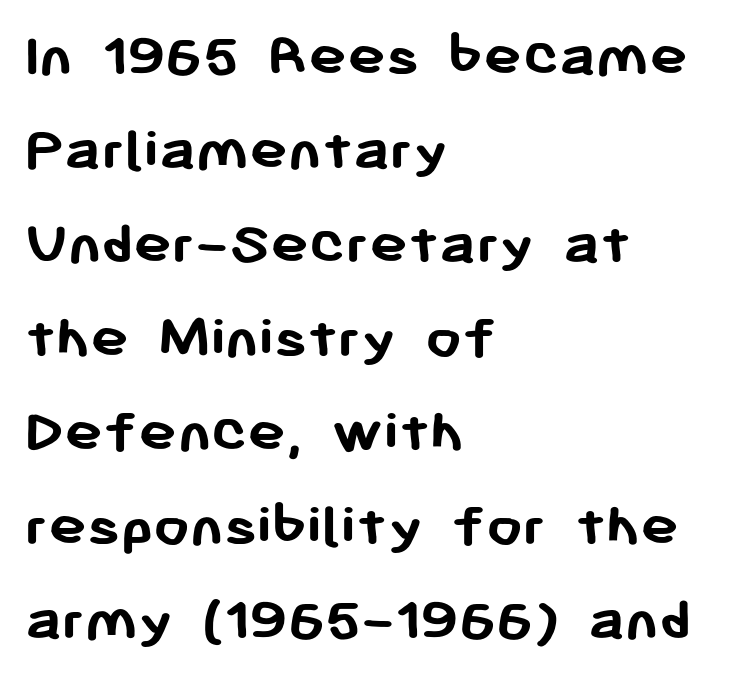
Q: Is the text bold? A: Yes.
Q: Is the text italic (slanted)? A: No, it is upright.
Q: Is the typeface a serif or a sans-serif typeface? A: Sans-serif.
Q: Is the text underlined? A: No.
Q: How is the paragraph aligned? A: Left-aligned.
Q: Is the spacing between letters normal or unusually wide? A: Normal.
Q: Is the spacing between lines tight, normal or loose? A: Normal.
Q: Width (condensed, normal, or wide)? A: Normal.
Q: Stroke contrast? A: Low.
Q: x-height? A: Medium.
Q: Monospaced? A: No.
